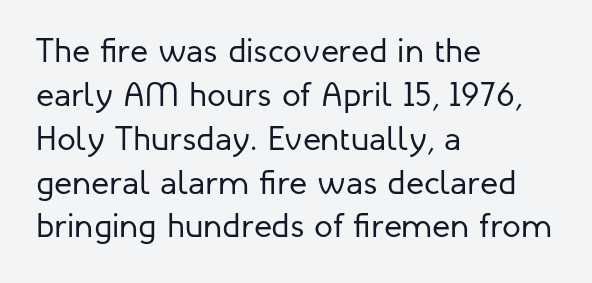
Q: Is the text bold? A: No.
Q: Is the text italic (slanted)? A: No, it is upright.
Q: Is the typeface a serif or a sans-serif typeface? A: Sans-serif.
Q: Is the text underlined? A: No.
Q: How is the paragraph aligned? A: Left-aligned.
Q: Is the spacing between letters normal or unusually wide? A: Normal.
Q: Is the spacing between lines tight, normal or loose? A: Normal.
Q: Width (condensed, normal, or wide)? A: Normal.
Q: Stroke contrast? A: Low.
Q: x-height? A: Medium.
Q: Monospaced? A: No.
